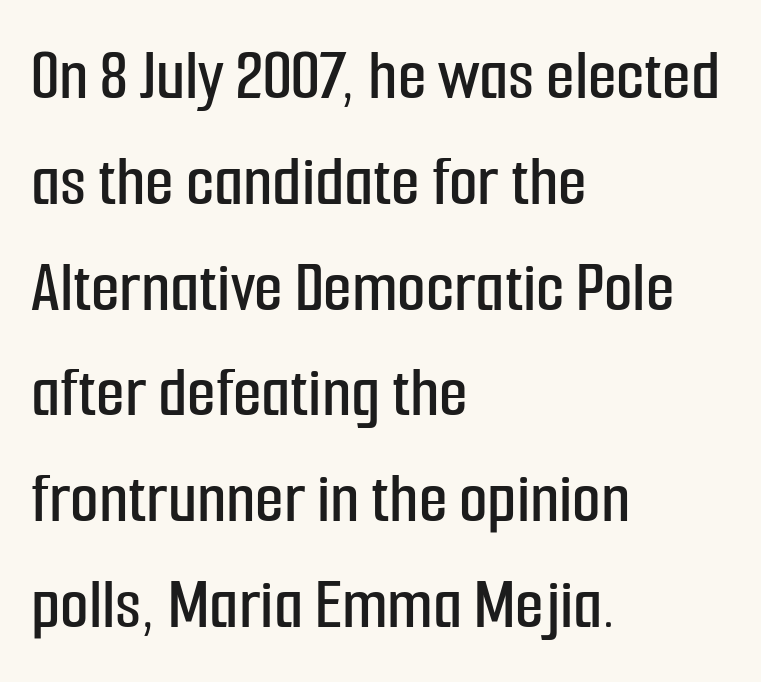
Q: Is the text italic (slanted)? A: No, it is upright.
Q: Is the typeface a serif or a sans-serif typeface? A: Sans-serif.
Q: Is the text underlined? A: No.
Q: How is the paragraph aligned? A: Left-aligned.
Q: Is the spacing between letters normal or unusually wide? A: Normal.
Q: Is the spacing between lines tight, normal or loose? A: Normal.
Q: Width (condensed, normal, or wide)? A: Condensed.
Q: Stroke contrast? A: Low.
Q: x-height? A: Medium.
Q: Monospaced? A: No.
